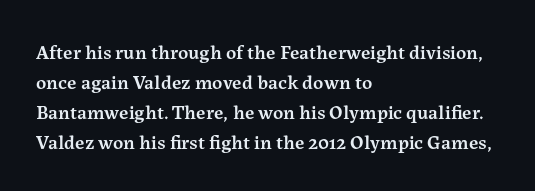
Q: Is the text bold? A: Semi-bold.
Q: Is the text italic (slanted)? A: No, it is upright.
Q: Is the text underlined? A: No.
Q: How is the paragraph aligned? A: Left-aligned.
Q: Is the spacing between letters normal or unusually wide? A: Normal.
Q: Is the spacing between lines tight, normal or loose? A: Normal.
